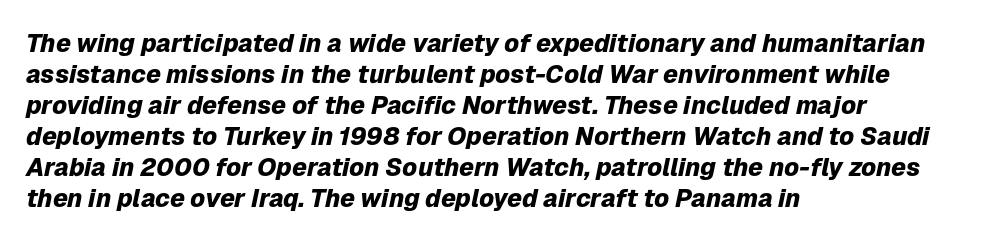
Thick stems and heavy bowls — unmistakably bold. Glance below the letters and you will spot only blank space. Default kerning and tracking; the words read as compact shapes. Posture: slanted. The typesetter chose a ragged-right arrangement here.
